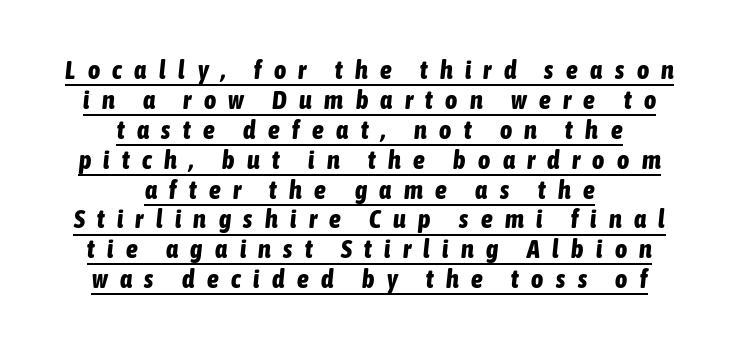
Q: Is the text bold? A: Yes.
Q: Is the text italic (slanted)? A: Yes, it leans right by about 6 degrees.
Q: Is the text underlined? A: Yes.
Q: How is the paragraph aligned? A: Centered.
Q: Is the spacing between letters normal or unusually wide? A: Unusually wide.
Q: Is the spacing between lines tight, normal or loose? A: Tight.
